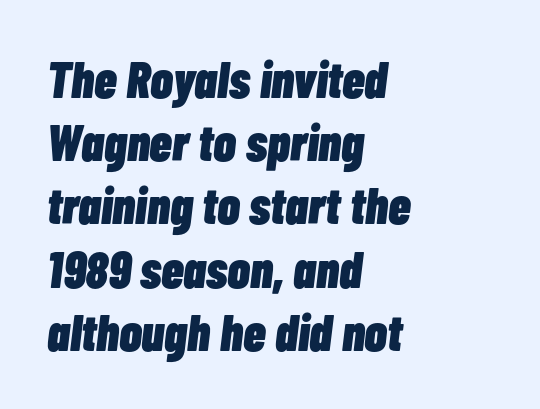
Notice how the passage keeps a crisp vertical edge on the left only. You could not count columns in this text — the font is proportionally spaced. Observe the ordinary spacing: letters are neighbours, not strangers. Is the type slanted? Yes — the strokes lean at a clear angle.
